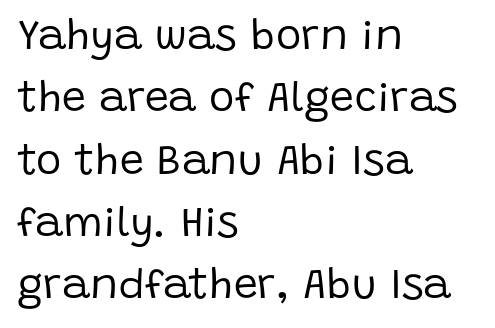
Visually the block forms a straight wall on the left and a jagged coastline on the right. A typesetter would call this proportional, since set widths differ per character. The designer went with a sans here, leaving each stem footless. The line-height multiplier appears to be the usual default. The letterforms sit at book weight or below. The letters stand upright; this is a roman face.
